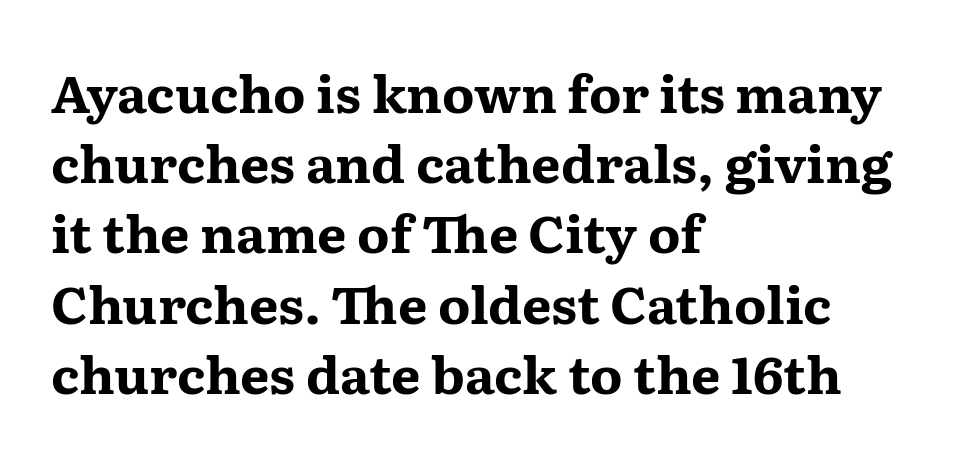
Characters remain perfectly vertical along every line. Its strokes are broad and dark, the hallmark of bold type. Words float on clear page, feet unadorned. Honestly, the row spacing looks completely unremarkable. The letters advance in unequal steps, a hallmark of proportional type. Visually the block forms a straight wall on the left and a jagged coastline on the right.
